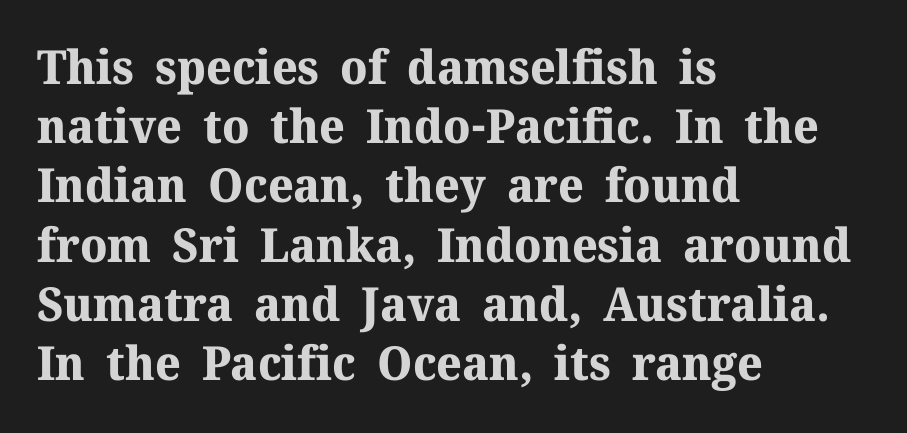
Heavy, bold letterforms. The passage shown has conventional tracking throughout. The lines sit at an ordinary, default distance from one another. Here the designer chose a conventional face with non-uniform glyph widths. You can tell from the footed stems that serif type was used.
